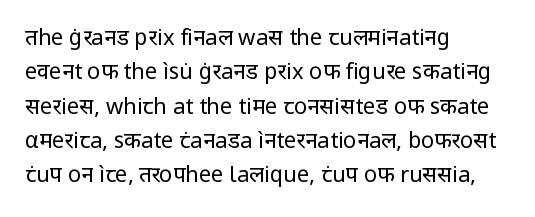
The image shows 22 px text type, upright; set left-aligned, normal line spacing (1.56x), normal letter spacing, not underlined.
